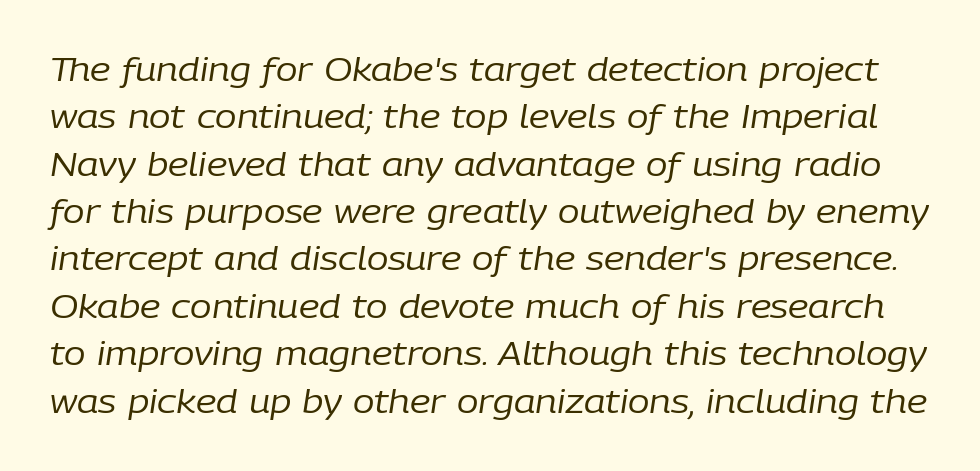
{"italic": "yes", "lean": "right", "slant_degrees": 9, "bold": "no", "weight": "regular", "width": "normal", "stroke_contrast": "low", "x_height": "medium", "monospaced": "no", "underline": "no", "line_spacing": "normal", "line_spacing_ratio": 1.48, "letter_spacing": "normal", "letter_spacing_em": 0.0, "glyph_px": 32}
